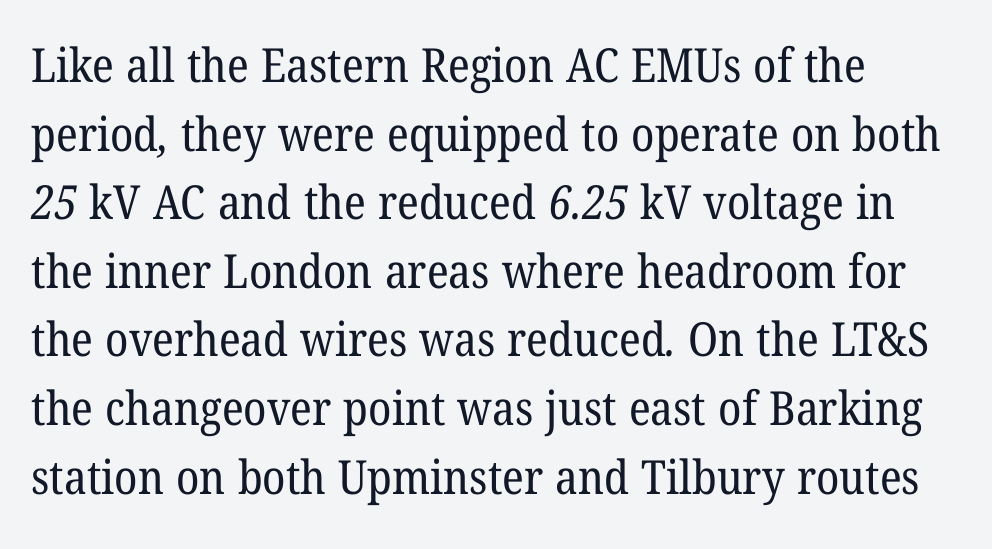
Q: Is the text bold? A: No.
Q: Is the typeface a serif or a sans-serif typeface? A: Serif.
Q: Is the text underlined? A: No.
Q: How is the paragraph aligned? A: Left-aligned.
Q: Is the spacing between letters normal or unusually wide? A: Normal.
Q: Is the spacing between lines tight, normal or loose? A: Normal.
Q: Width (condensed, normal, or wide)? A: Normal.
Q: Stroke contrast? A: Low.
Q: x-height? A: Medium.
Q: Monospaced? A: No.
